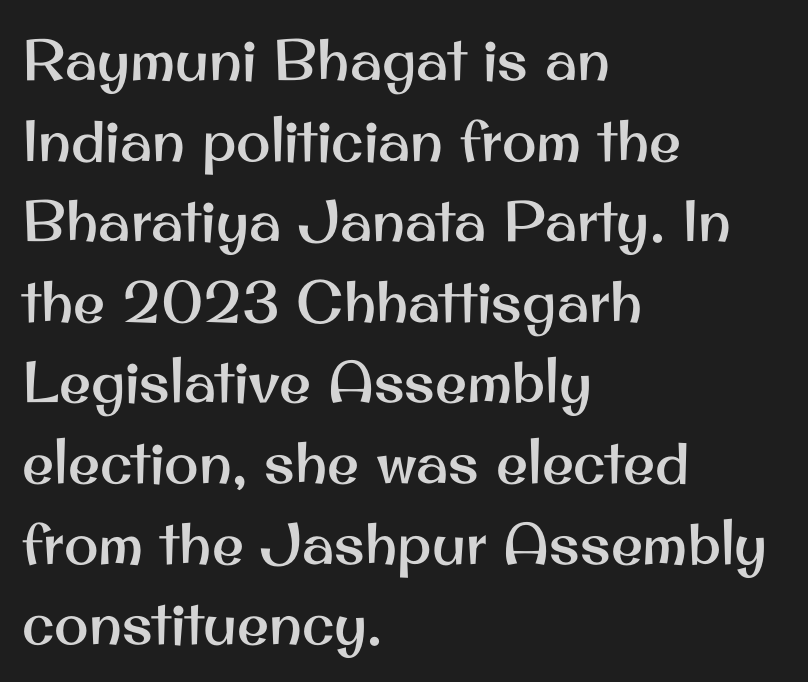
The face used here is proportionally spaced, like ordinary book or web type. Compared with a centered layout, this one pins lines to the left instead. Note: no serifs on the glyphs. Descenders hang freely into open space. These lines keep a tight, regular rhythm from letter to letter.
